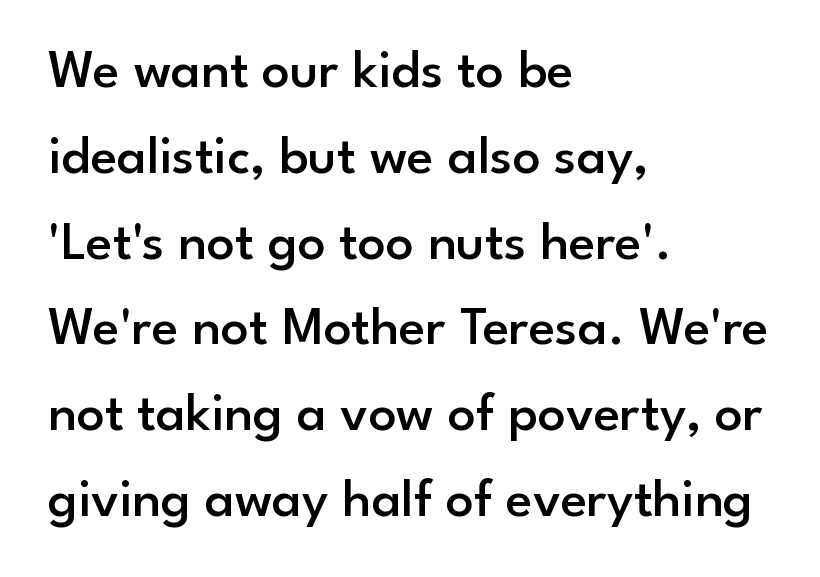
Q: Is the text bold? A: Semi-bold.
Q: Is the text italic (slanted)? A: No, it is upright.
Q: Is the typeface a serif or a sans-serif typeface? A: Sans-serif.
Q: Is the text underlined? A: No.
Q: How is the paragraph aligned? A: Left-aligned.
Q: Is the spacing between letters normal or unusually wide? A: Normal.
Q: Is the spacing between lines tight, normal or loose? A: Normal.
Q: Width (condensed, normal, or wide)? A: Normal.
Q: Stroke contrast? A: Low.
Q: x-height? A: Small.
Q: Monospaced? A: No.
